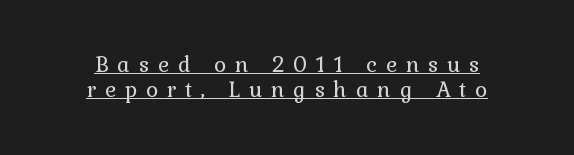
The image shows 21 px text type, upright; set centered, line spacing 1.19x, unusually wide letter spacing (+0.42 em), underlined.
